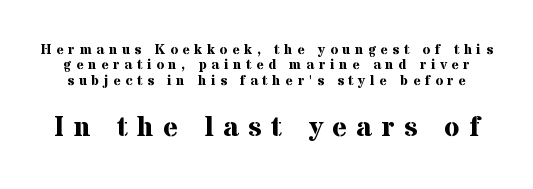
The gap between lines stays unmarked. Very little white space separates one row of letters from the next. A typesetter would label this face a serif. If you squint, the bottom block still reads clearly — it's the larger of the two. Typesetter's note: full bold, strokes at maximum text heaviness.
